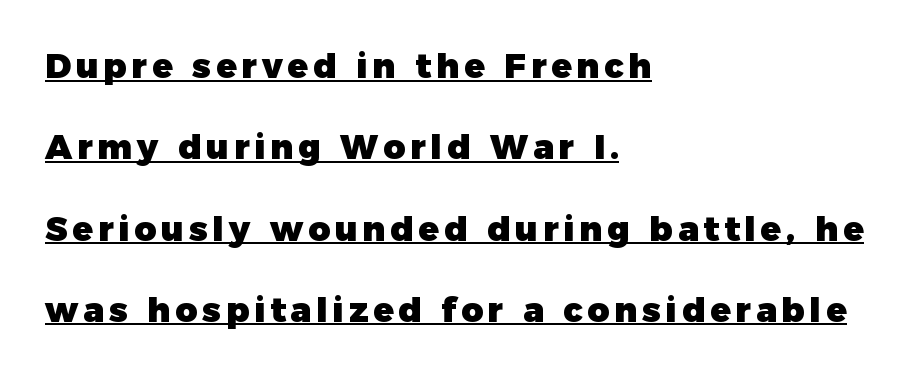
Q: Is the text bold? A: Yes.
Q: Is the text italic (slanted)? A: No, it is upright.
Q: Is the typeface a serif or a sans-serif typeface? A: Sans-serif.
Q: Is the text underlined? A: Yes.
Q: How is the paragraph aligned? A: Left-aligned.
Q: Is the spacing between lines tight, normal or loose? A: Loose.
Q: Width (condensed, normal, or wide)? A: Normal.
Q: Stroke contrast? A: Low.
Q: x-height? A: Medium.
Q: Monospaced? A: No.
